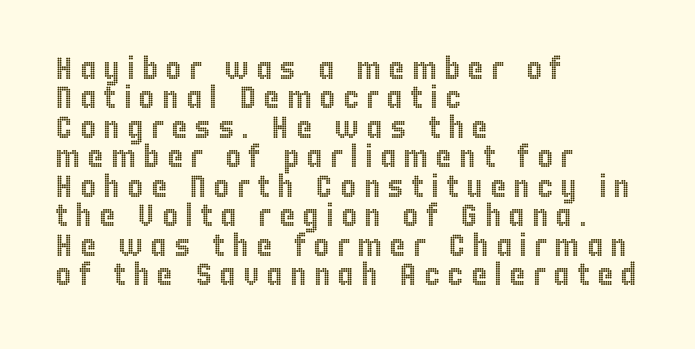
The image shows 31 px condensed type, upright; set left-aligned, tight line spacing (0.95x), unusually wide letter spacing (+0.23 em), not underlined; a large x-height.
